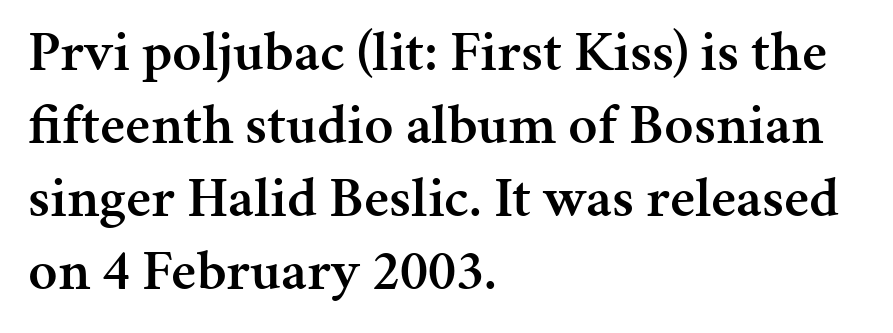
Q: Is the text bold? A: Semi-bold.
Q: Is the text italic (slanted)? A: No, it is upright.
Q: Is the typeface a serif or a sans-serif typeface? A: Serif.
Q: Is the text underlined? A: No.
Q: How is the paragraph aligned? A: Left-aligned.
Q: Is the spacing between letters normal or unusually wide? A: Normal.
Q: Is the spacing between lines tight, normal or loose? A: Normal.
Q: Width (condensed, normal, or wide)? A: Normal.
Q: Stroke contrast? A: Medium.
Q: x-height? A: Medium.
Q: Monospaced? A: No.
